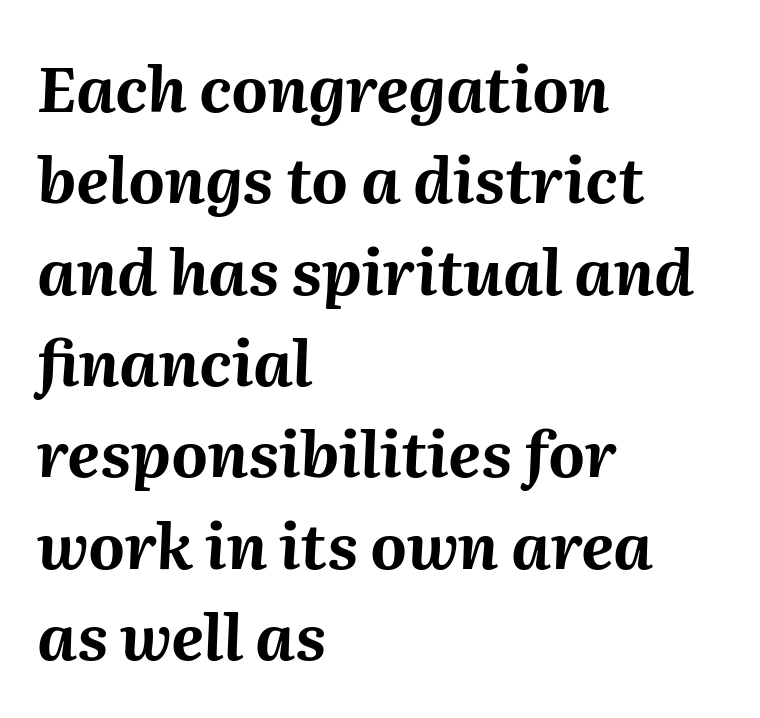
Normally led — the rows are evenly, conventionally spaced. Each letter keeps its own natural width here, so spacing adapts to shape. These lines carry a lot of weight — the face is fully bold. Yep, that's italic — everything's leaning.
